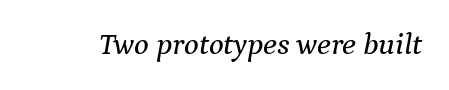
The image shows 31 px serif type, italic (leaning right); set normal letter spacing, not underlined; medium stroke contrast and a medium x-height.
